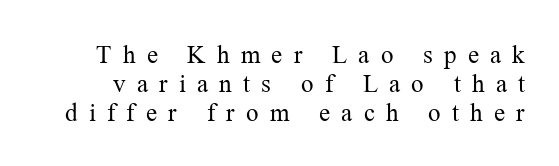
{"italic": "no", "bold": "no", "underline": "no", "line_spacing_ratio": 1.17, "letter_spacing": "wide", "letter_spacing_em": 0.45, "glyph_px": 25}
